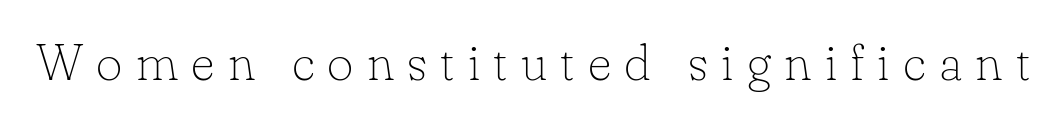
The image shows 51 px thin serif type, upright; set unusually wide letter spacing (+0.26 em), not underlined; low stroke contrast and a small x-height.
